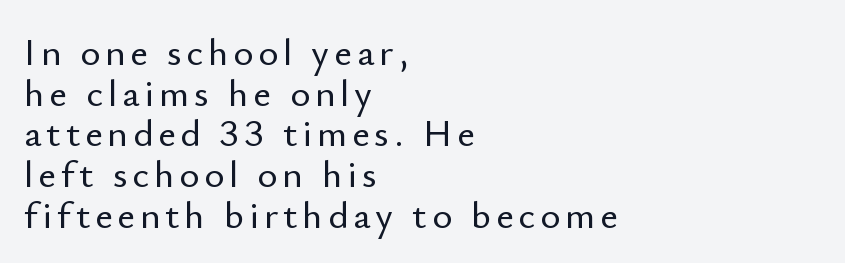
{"serif": "no", "italic": "no", "width": "normal", "stroke_contrast": "low", "x_height": "small", "monospaced": "no", "underline": "no", "align": "left", "line_spacing": "tight", "line_spacing_ratio": 1.07, "glyph_px": 38}
